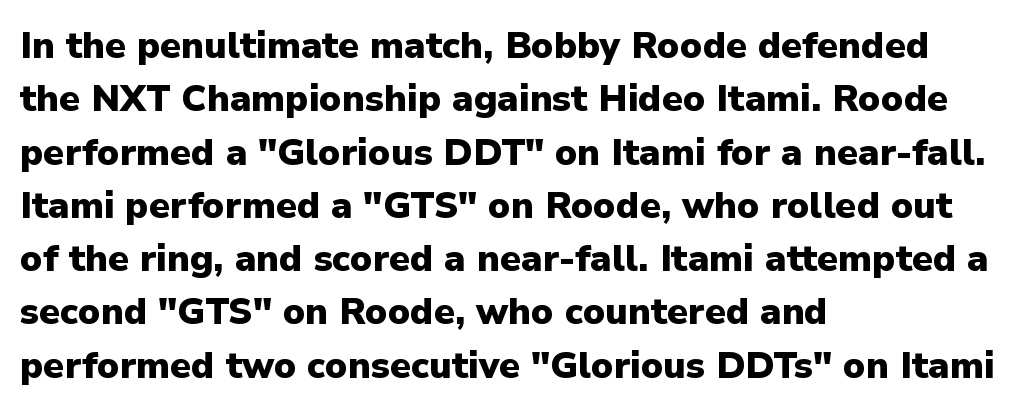
Q: Is the text bold? A: Yes.
Q: Is the text italic (slanted)? A: No, it is upright.
Q: Is the typeface a serif or a sans-serif typeface? A: Sans-serif.
Q: Is the text underlined? A: No.
Q: How is the paragraph aligned? A: Left-aligned.
Q: Is the spacing between letters normal or unusually wide? A: Normal.
Q: Is the spacing between lines tight, normal or loose? A: Normal.
Q: Width (condensed, normal, or wide)? A: Normal.
Q: Stroke contrast? A: Low.
Q: x-height? A: Medium.
Q: Monospaced? A: No.
